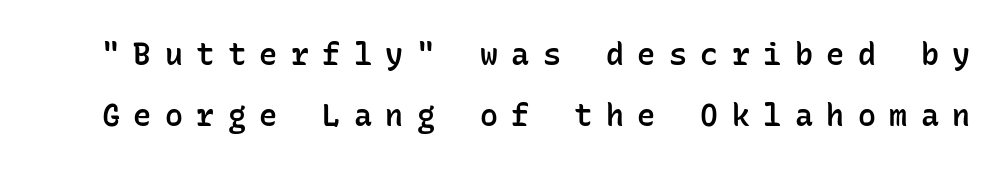
{"serif": "no", "italic": "no", "bold": "semi", "weight": "semibold", "width": "normal", "stroke_contrast": "low", "x_height": "medium", "monospaced": "yes", "underline": "no", "line_spacing": "loose", "line_spacing_ratio": 2.03, "letter_spacing": "wide", "letter_spacing_em": 0.45, "glyph_px": 30}
